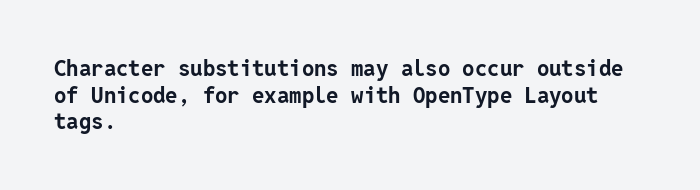
Which margin do the lines hug? The left one — the right edge is uneven. Weight check: bold — yes, fully. Tracking here is standard; glyphs follow each other at the usual distance. Unlike italic type, these characters show no tilt at all. Just letters on the line, the space beneath them empty.
